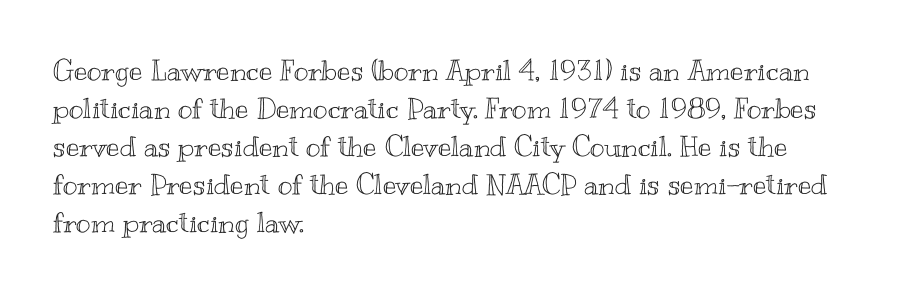
{"italic": "no", "width": "wide", "x_height": "small", "monospaced": "no", "underline": "no", "align": "left", "line_spacing": "normal", "line_spacing_ratio": 1.36, "letter_spacing": "normal", "letter_spacing_em": 0.0, "glyph_px": 28}
